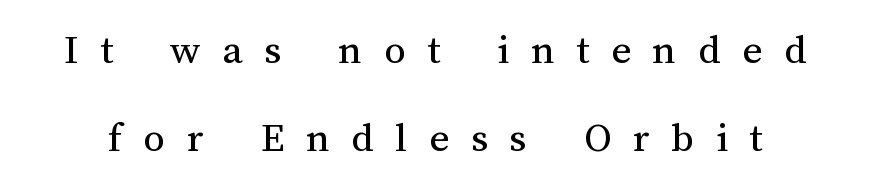
The leading is generous, giving the passage an open texture. The tracking reads as deliberately expanded to a designer's eye. Proportional: the letters do not fall into vertical columns. Unmarked baselines from the first word to the last. The type sits square on the baseline with zero lean.
